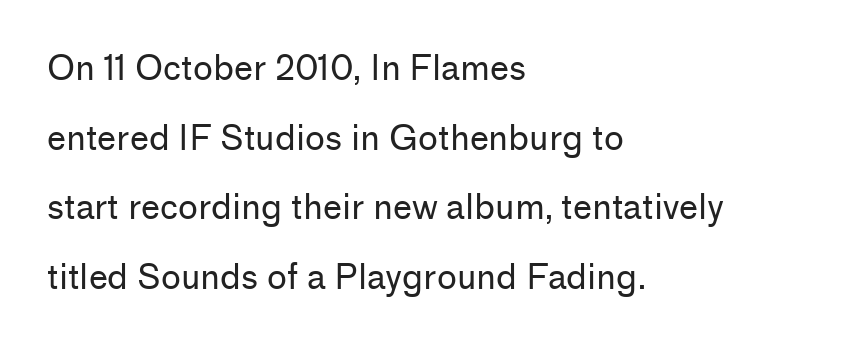
The image shows 34 px regular-weight sans-serif type, upright; set left-aligned, loose line spacing (2.05x), normal letter spacing, not underlined; low stroke contrast and a medium x-height.
